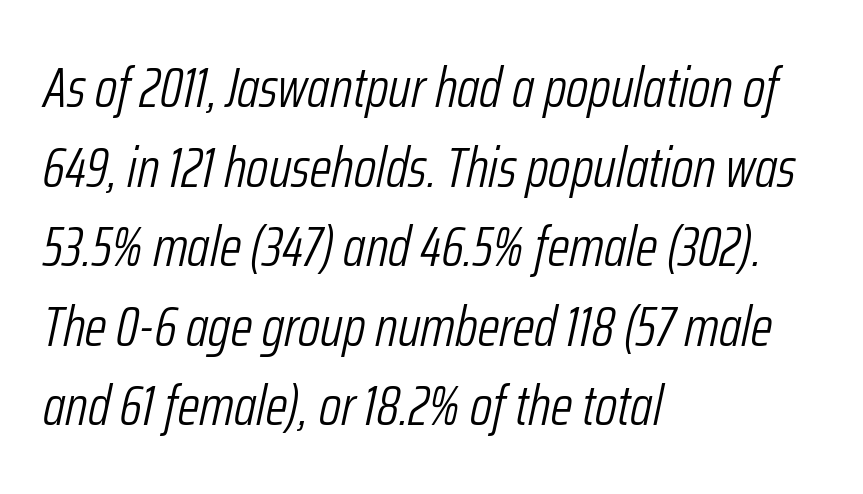
Q: Is the text bold? A: No.
Q: Is the text italic (slanted)? A: Yes, it leans right by about 12 degrees.
Q: Is the text underlined? A: No.
Q: How is the paragraph aligned? A: Left-aligned.
Q: Is the spacing between letters normal or unusually wide? A: Normal.
Q: Is the spacing between lines tight, normal or loose? A: Normal.
Q: Width (condensed, normal, or wide)? A: Condensed.
Q: Stroke contrast? A: Low.
Q: x-height? A: Medium.
Q: Monospaced? A: No.
